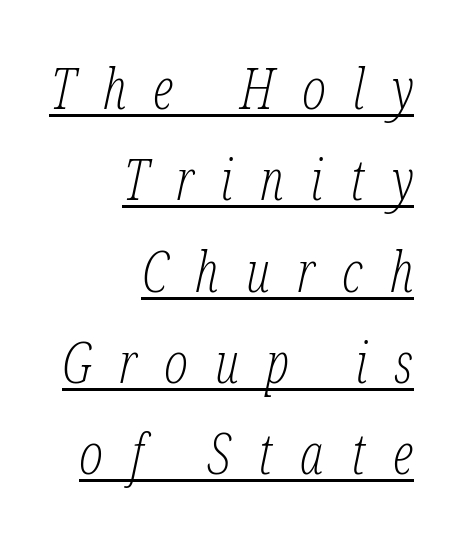
Q: Is the text bold? A: No.
Q: Is the text italic (slanted)? A: Yes, it leans right by about 12 degrees.
Q: Is the typeface a serif or a sans-serif typeface? A: Serif.
Q: Is the text underlined? A: Yes.
Q: How is the paragraph aligned? A: Right-aligned.
Q: Is the spacing between letters normal or unusually wide? A: Unusually wide.
Q: Is the spacing between lines tight, normal or loose? A: Normal.
Q: Width (condensed, normal, or wide)? A: Condensed.
Q: Stroke contrast? A: Low.
Q: x-height? A: Medium.
Q: Monospaced? A: No.
